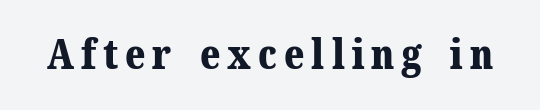
{"serif": "yes", "italic": "no", "bold": "yes", "weight": "bold", "width": "normal", "stroke_contrast": "medium", "x_height": "medium", "monospaced": "no", "underline": "no", "glyph_px": 41}
